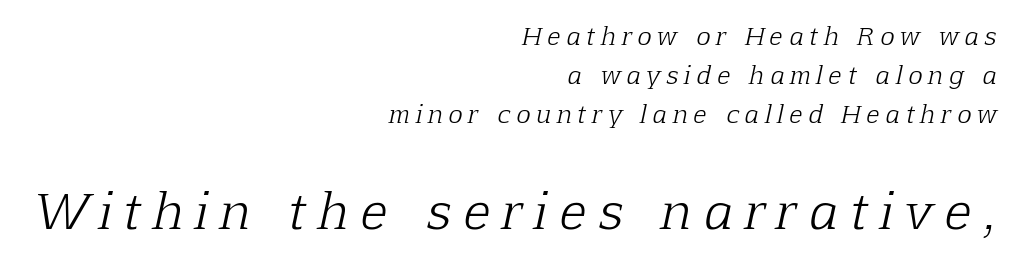
Q: Is the text bold? A: No.
Q: Is the text italic (slanted)? A: Yes, it leans right by about 12 degrees.
Q: Is the typeface a serif or a sans-serif typeface? A: Serif.
Q: Is the text underlined? A: No.
Q: How is the paragraph aligned? A: Right-aligned.
Q: Is the spacing between letters normal or unusually wide? A: Unusually wide.
Q: Is the spacing between lines tight, normal or loose? A: Normal.
Q: Which block of text is set in a larger size, the first (top) or the second (bottom)? A: The second (bottom) one.
Q: Width (condensed, normal, or wide)? A: Normal.
Q: Stroke contrast? A: Low.
Q: x-height? A: Medium.
Q: Monospaced? A: No.
